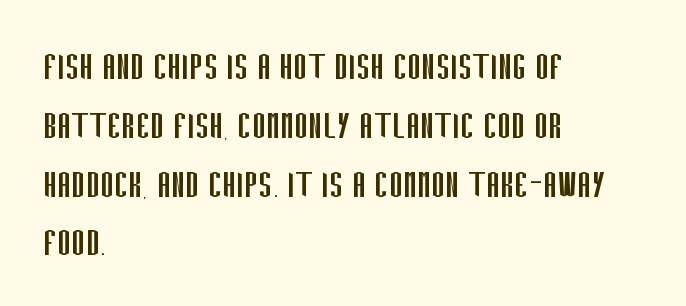
The image shows 42 px regular-weight, condensed sans-serif type, upright; set left-aligned, normal line spacing (1.4x), normal letter spacing, not underlined; low stroke contrast and a large x-height.
